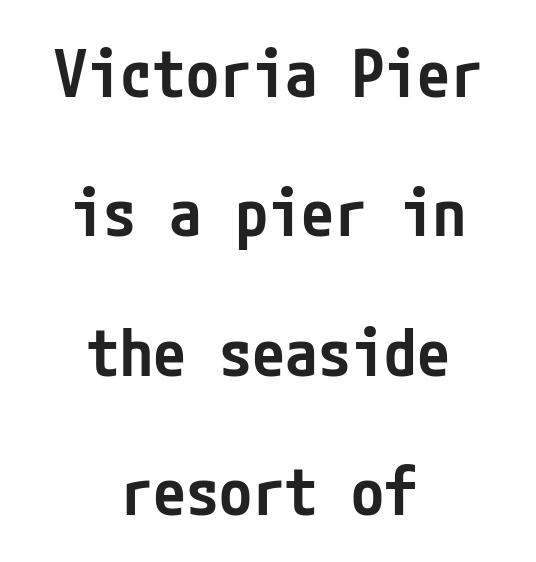
The passage shown is semibold, sitting just below true bold. These lines are composed in type without serifs. Between one letter and the next there's only the usual sliver of space. The text block is weighted toward neither margin, spreading evenly from the middle. Italic: no, the glyphs are upright roman. Descenders are the only things crossing below the line.
